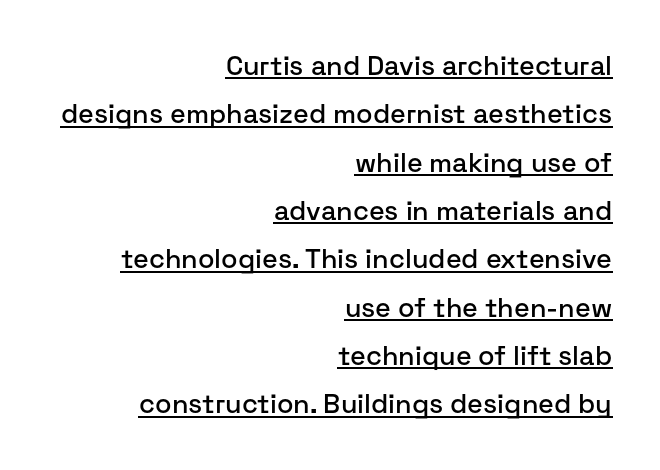
Q: Is the text italic (slanted)? A: No, it is upright.
Q: Is the text underlined? A: Yes.
Q: How is the paragraph aligned? A: Right-aligned.
Q: Is the spacing between letters normal or unusually wide? A: Normal.
